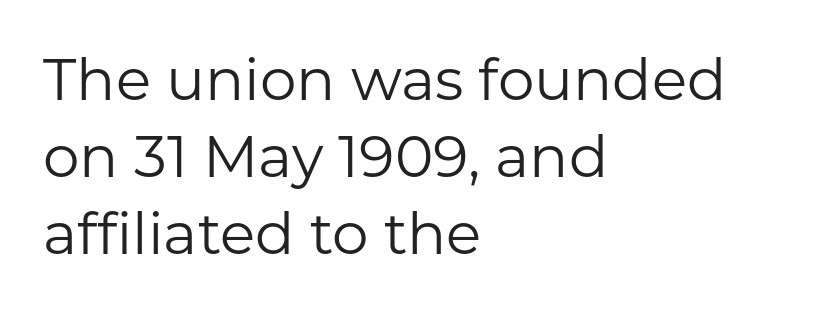
Q: Is the text bold? A: No.
Q: Is the text italic (slanted)? A: No, it is upright.
Q: Is the typeface a serif or a sans-serif typeface? A: Sans-serif.
Q: Is the text underlined? A: No.
Q: How is the paragraph aligned? A: Left-aligned.
Q: Is the spacing between letters normal or unusually wide? A: Normal.
Q: Is the spacing between lines tight, normal or loose? A: Normal.
Q: Width (condensed, normal, or wide)? A: Normal.
Q: Stroke contrast? A: Low.
Q: x-height? A: Medium.
Q: Monospaced? A: No.
